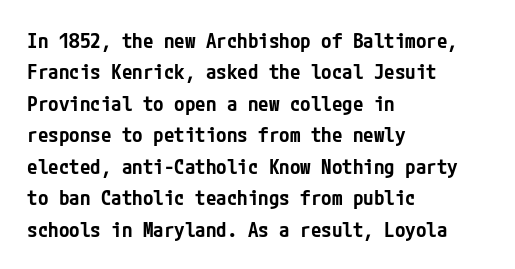
{"italic": "no", "bold": "semi", "underline": "no", "align": "left", "line_spacing": "normal", "line_spacing_ratio": 1.5, "letter_spacing": "normal", "letter_spacing_em": 0.0, "glyph_px": 21}
